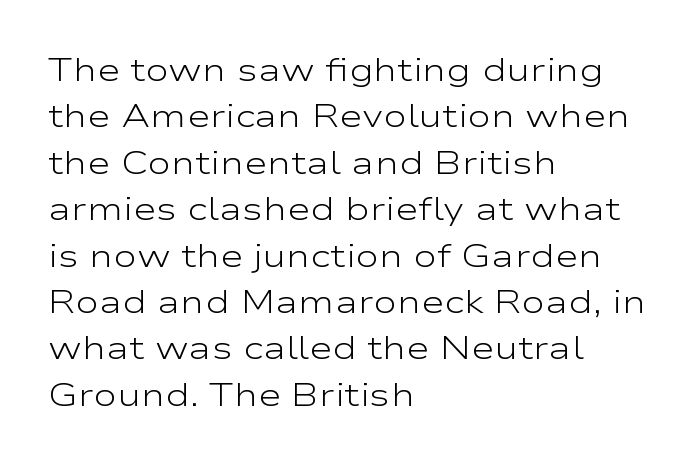
{"serif": "no", "italic": "no", "bold": "no", "weight": "light", "width": "wide", "stroke_contrast": "low", "x_height": "medium", "monospaced": "no", "underline": "no", "align": "left", "line_spacing": "normal", "line_spacing_ratio": 1.45, "letter_spacing": "normal", "letter_spacing_em": 0.0, "glyph_px": 32}
